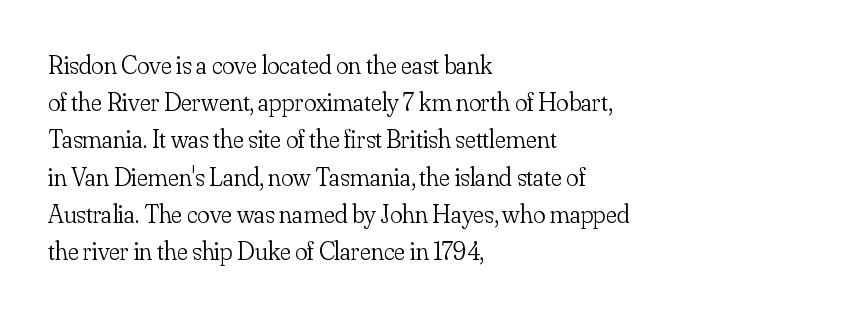
Q: Is the text bold? A: No.
Q: Is the text italic (slanted)? A: No, it is upright.
Q: Is the text underlined? A: No.
Q: How is the paragraph aligned? A: Left-aligned.
Q: Is the spacing between letters normal or unusually wide? A: Normal.
Q: Is the spacing between lines tight, normal or loose? A: Normal.
